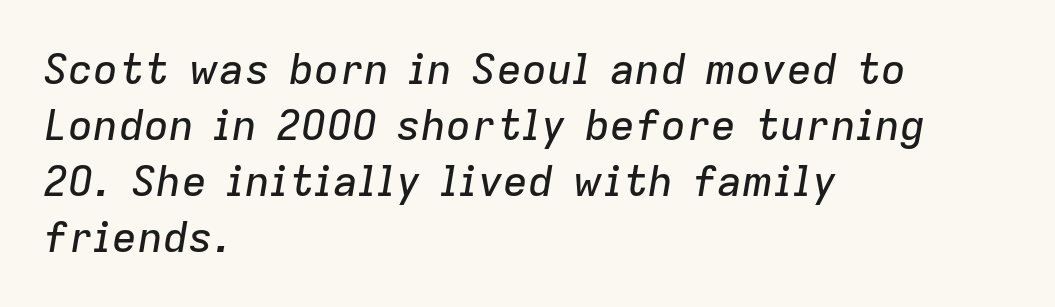
Notice how descenders clear the ascenders below comfortably — that's standard leading. Notice how the stems are inclined rather than vertical — that's the hallmark of italics. The space beneath each line is pristine and unruled. Here the designer chose a conventional face with non-uniform glyph widths. Teacher's note: observe the even left margin — that is flush-left alignment.
